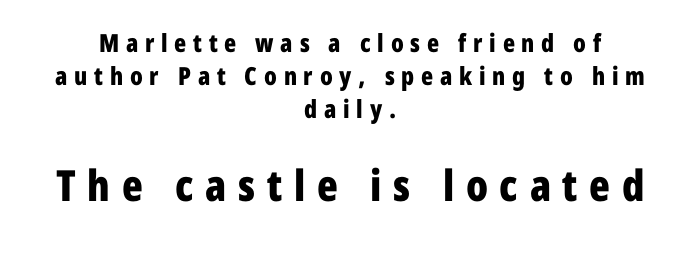
The image shows 43 px bold, condensed sans-serif type, upright; set centered, normal line spacing (1.32x), unusually wide letter spacing (+0.27 em), not underlined; the second (bottom) block is 1.72x larger; low stroke contrast and a medium x-height.
